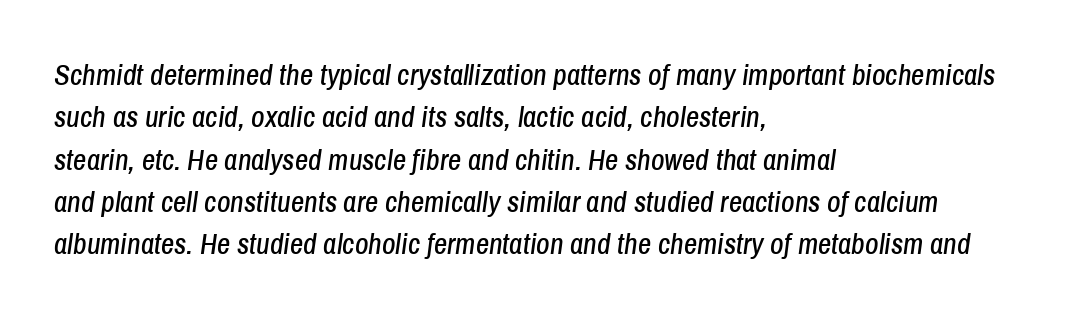
{"italic": "yes", "lean": "right", "slant_degrees": 8, "width": "condensed", "stroke_contrast": "low", "x_height": "medium", "monospaced": "no", "underline": "no", "align": "left", "line_spacing": "normal", "line_spacing_ratio": 1.46, "letter_spacing": "normal", "letter_spacing_em": 0.0, "glyph_px": 29}
